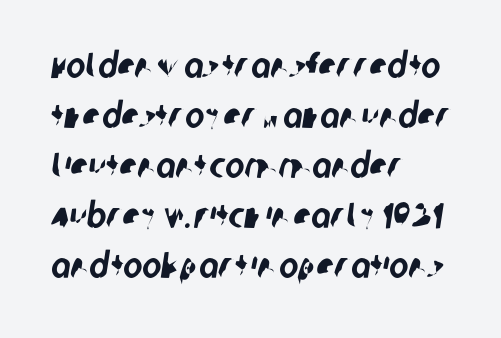
The image shows 36 px condensed sans-serif type; set left-aligned, normal line spacing (1.39x), normal letter spacing, not underlined; low stroke contrast and a large x-height.
